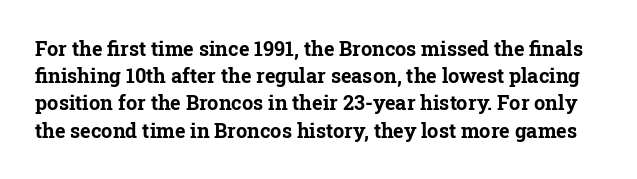
Typographic density is high because the face is bold. The string is rendered with underlining switched off. A normal amount of white space separates one row of letters from the next. The line texture is even and compact thanks to regular tracking. A roman cut, with each character standing at attention.
